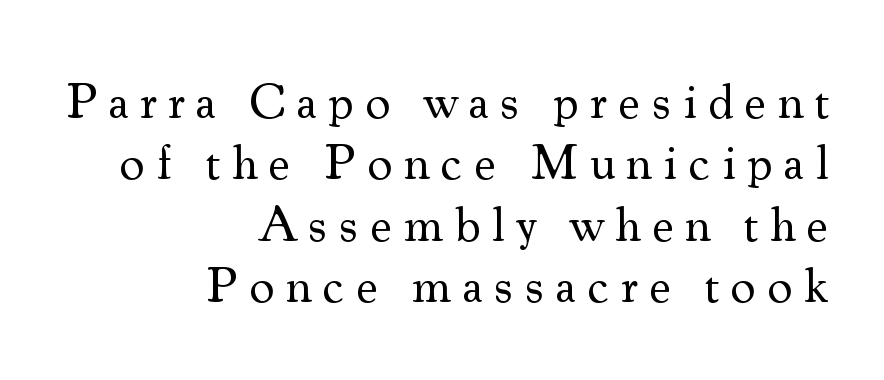
{"serif": "yes", "italic": "no", "bold": "no", "weight": "regular", "width": "normal", "stroke_contrast": "medium", "x_height": "small", "monospaced": "no", "underline": "no", "align": "right", "line_spacing_ratio": 1.23, "letter_spacing": "wide", "letter_spacing_em": 0.22, "glyph_px": 50}
